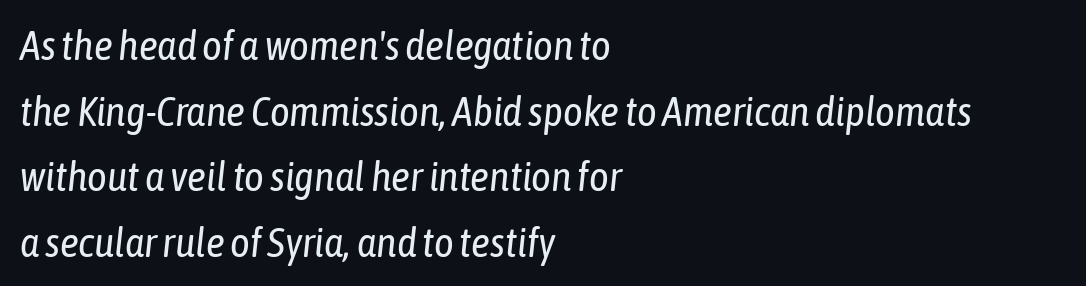
These lines are rendered in a variable-pitch font. The letters sit at their default tracking, neither squeezed nor spread. The rag falls on the right side of this text block. Yep, that's italic — everything's leaning. The vertical gap from one line to the next is medium. The font sits on the lighter half of the weight spectrum, regular included.
